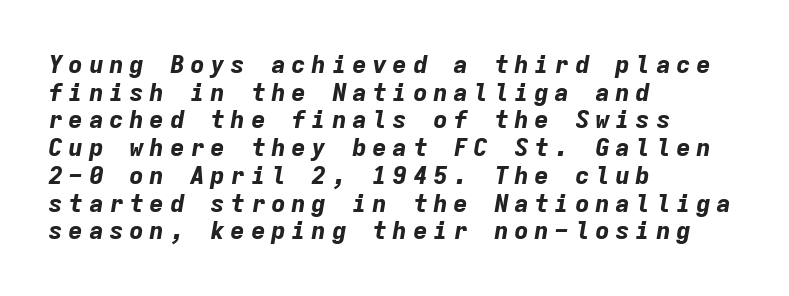
Q: Is the text bold? A: Yes.
Q: Is the text italic (slanted)? A: Yes, it leans right by about 9 degrees.
Q: Is the text underlined? A: No.
Q: How is the paragraph aligned? A: Left-aligned.
Q: Is the spacing between letters normal or unusually wide? A: Unusually wide.
Q: Is the spacing between lines tight, normal or loose? A: Tight.
